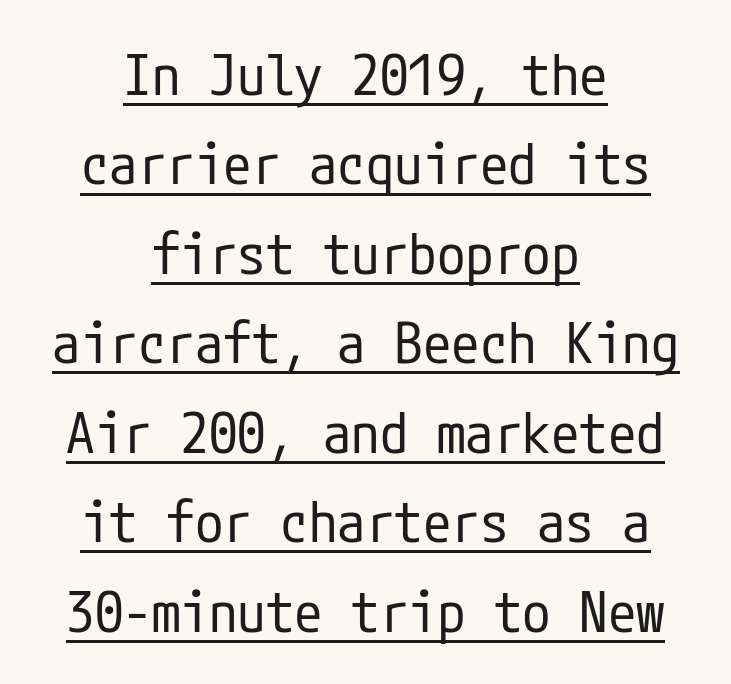
Type style note: lacks serifs. Default kerning and tracking; the words read as compact shapes. The passage shown stacks its lines at a standard gap. The lettering holds an erect, upright posture throughout. Typeset on center — no edge is straight.
